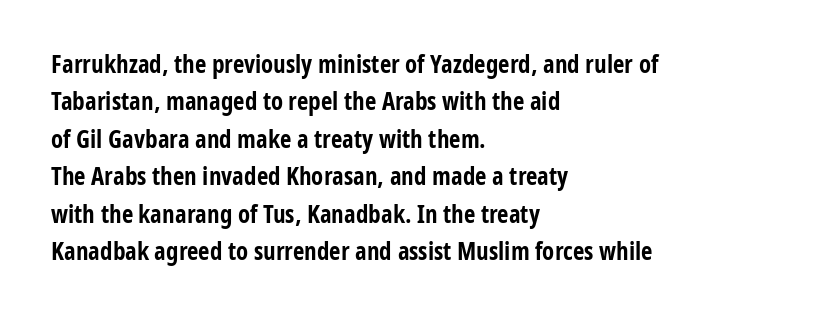
{"italic": "no", "bold": "yes", "underline": "no", "align": "left", "line_spacing": "normal", "line_spacing_ratio": 1.5, "letter_spacing": "normal", "letter_spacing_em": 0.0, "glyph_px": 25}
